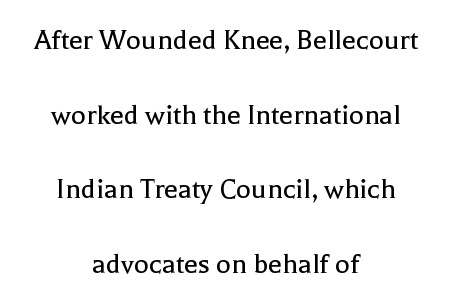
Q: Is the text bold? A: No.
Q: Is the text italic (slanted)? A: No, it is upright.
Q: Is the typeface a serif or a sans-serif typeface? A: Serif.
Q: Is the text underlined? A: No.
Q: How is the paragraph aligned? A: Centered.
Q: Is the spacing between letters normal or unusually wide? A: Normal.
Q: Is the spacing between lines tight, normal or loose? A: Loose.
Q: Width (condensed, normal, or wide)? A: Normal.
Q: x-height? A: Medium.
Q: Monospaced? A: No.
